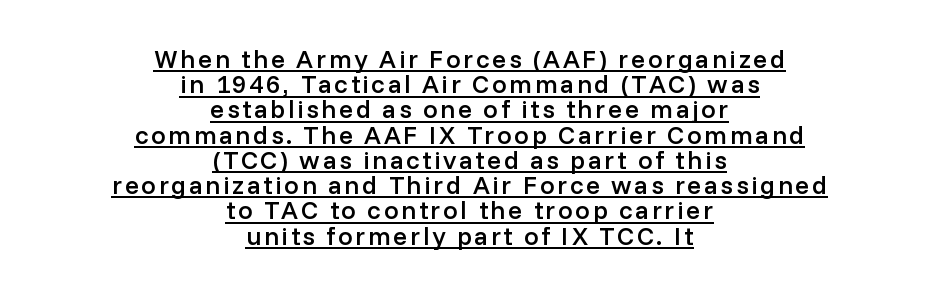
Q: Is the text bold? A: Semi-bold.
Q: Is the text italic (slanted)? A: No, it is upright.
Q: Is the text underlined? A: Yes.
Q: How is the paragraph aligned? A: Centered.
Q: Is the spacing between lines tight, normal or loose? A: Tight.
